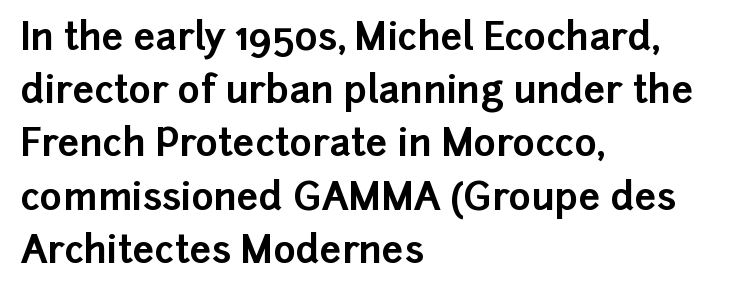
Look at the stroke-to-counter ratio: heavy, a bold. You can tell from the bare stems that sans-serif type was used. Horizontal bands of white between lines are of average thickness. You could call the tracking neutral — neither tight nor loose.
